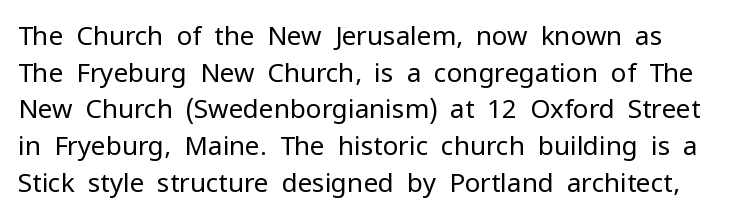
No heavy texture on the line: the type isn't bold. Unmarked baselines from the first word to the last. Reading down the column, the eye jumps a familiar distance to each next line. Each word holds together tightly as a unit, with standard inter-letter gaps. Posture: straight, roman, zero tilt.
